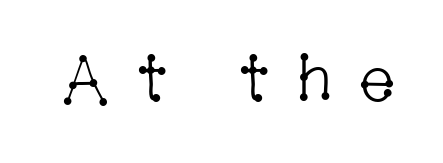
{"serif": "yes", "italic": "no", "bold": "no", "weight": "light", "width": "condensed", "stroke_contrast": "low", "x_height": "medium", "monospaced": "no", "underline": "no", "letter_spacing": "wide", "letter_spacing_em": 0.37, "glyph_px": 65}
